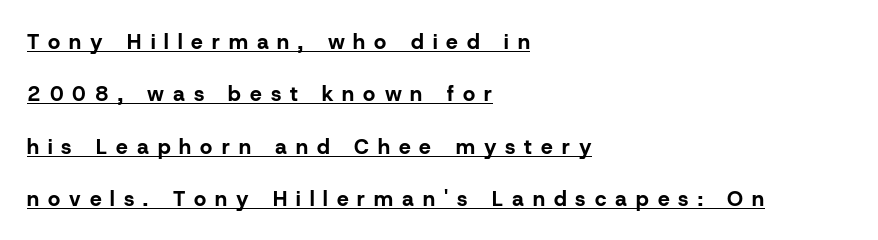
Q: Is the text bold? A: Yes.
Q: Is the text italic (slanted)? A: No, it is upright.
Q: Is the text underlined? A: Yes.
Q: How is the paragraph aligned? A: Left-aligned.
Q: Is the spacing between letters normal or unusually wide? A: Unusually wide.
Q: Is the spacing between lines tight, normal or loose? A: Loose.
